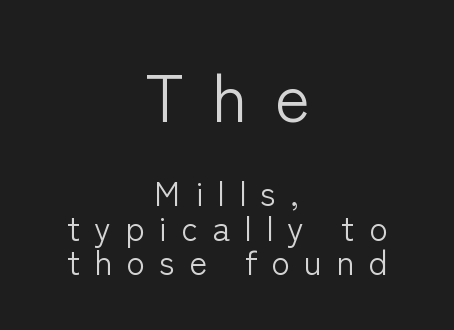
Q: Is the text bold? A: No.
Q: Is the text italic (slanted)? A: No, it is upright.
Q: Is the typeface a serif or a sans-serif typeface? A: Sans-serif.
Q: Is the text underlined? A: No.
Q: How is the paragraph aligned? A: Centered.
Q: Is the spacing between letters normal or unusually wide? A: Unusually wide.
Q: Is the spacing between lines tight, normal or loose? A: Tight.
Q: Which block of text is set in a larger size, the first (top) or the second (bottom)? A: The first (top) one.
Q: Width (condensed, normal, or wide)? A: Normal.
Q: Stroke contrast? A: Low.
Q: x-height? A: Medium.
Q: Monospaced? A: No.
